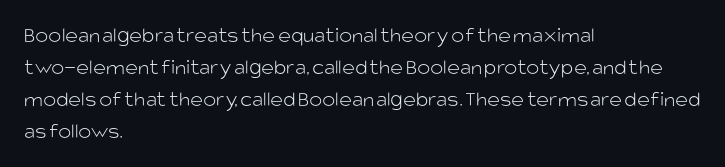
{"italic": "no", "bold": "no", "underline": "no", "align": "left", "line_spacing": "normal", "line_spacing_ratio": 1.45, "letter_spacing": "normal", "letter_spacing_em": 0.0, "glyph_px": 22}
